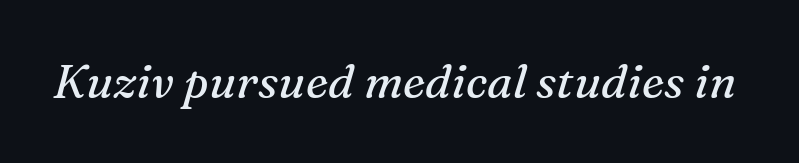
{"serif": "yes", "italic": "yes", "lean": "right", "slant_degrees": 16, "bold": "no", "weight": "regular", "width": "normal", "stroke_contrast": "medium", "x_height": "medium", "monospaced": "no", "underline": "no", "letter_spacing": "normal", "letter_spacing_em": 0.0, "glyph_px": 46}
